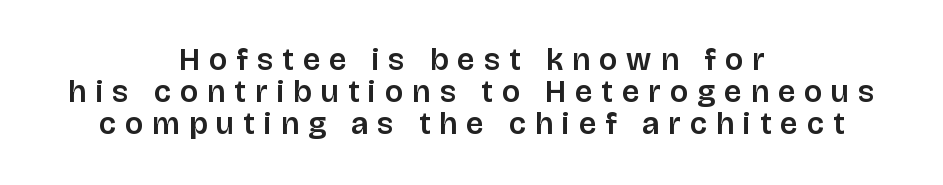
Q: Is the text italic (slanted)? A: No, it is upright.
Q: Is the typeface a serif or a sans-serif typeface? A: Sans-serif.
Q: Is the text underlined? A: No.
Q: How is the paragraph aligned? A: Centered.
Q: Is the spacing between letters normal or unusually wide? A: Unusually wide.
Q: Is the spacing between lines tight, normal or loose? A: Tight.
Q: Width (condensed, normal, or wide)? A: Normal.
Q: Stroke contrast? A: Low.
Q: x-height? A: Large.
Q: Monospaced? A: No.
